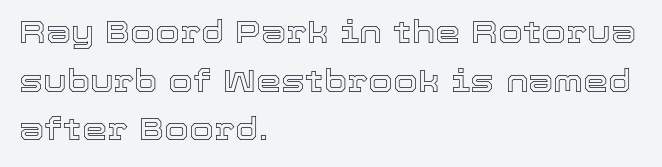
Q: Is the text italic (slanted)? A: No, it is upright.
Q: Is the text underlined? A: No.
Q: How is the paragraph aligned? A: Left-aligned.
Q: Is the spacing between letters normal or unusually wide? A: Normal.
Q: Is the spacing between lines tight, normal or loose? A: Normal.
Q: Width (condensed, normal, or wide)? A: Normal.
Q: x-height? A: Medium.
Q: Monospaced? A: No.
